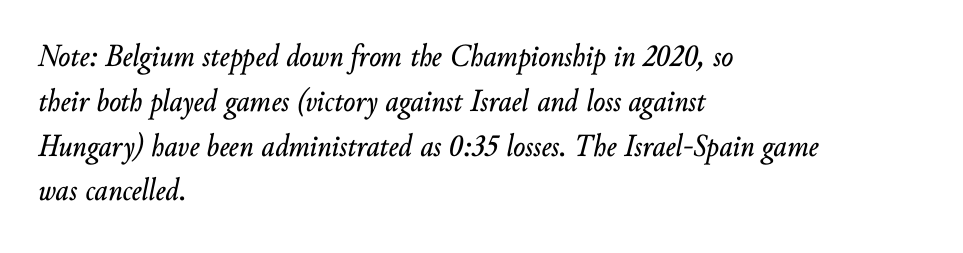
{"italic": "yes", "lean": "right", "slant_degrees": 10, "width": "normal", "stroke_contrast": "low", "x_height": "small", "monospaced": "no", "underline": "no", "align": "left", "line_spacing": "normal", "line_spacing_ratio": 1.4, "letter_spacing": "normal", "letter_spacing_em": 0.0, "glyph_px": 32}
